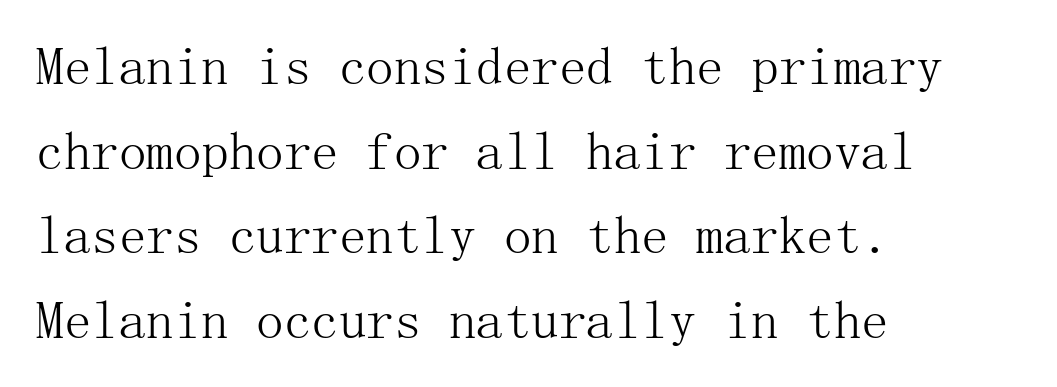
{"serif": "yes", "italic": "no", "bold": "no", "weight": "light", "width": "normal", "stroke_contrast": "medium", "x_height": "medium", "underline": "no", "align": "left", "line_spacing": "normal", "line_spacing_ratio": 1.54, "letter_spacing": "normal", "letter_spacing_em": 0.0, "glyph_px": 55}
